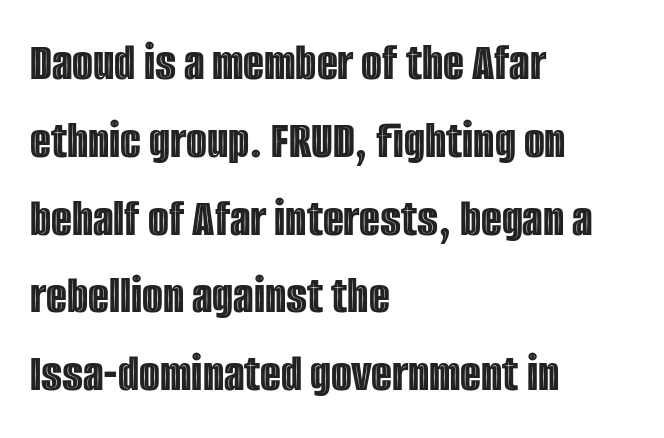
Clear beneath every line of the passage. What stands out about the letter spacing? Nothing — it is the standard amount. A typesetter would call this proportional, since set widths differ per character. The rag falls on the right side of this text block.
